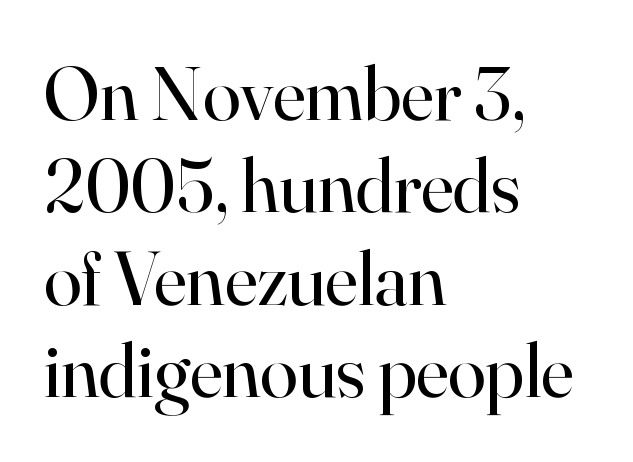
Q: Is the text bold? A: No.
Q: Is the text italic (slanted)? A: No, it is upright.
Q: Is the typeface a serif or a sans-serif typeface? A: Serif.
Q: Is the text underlined? A: No.
Q: How is the paragraph aligned? A: Left-aligned.
Q: Is the spacing between letters normal or unusually wide? A: Normal.
Q: Width (condensed, normal, or wide)? A: Normal.
Q: Stroke contrast? A: High.
Q: x-height? A: Small.
Q: Monospaced? A: No.
